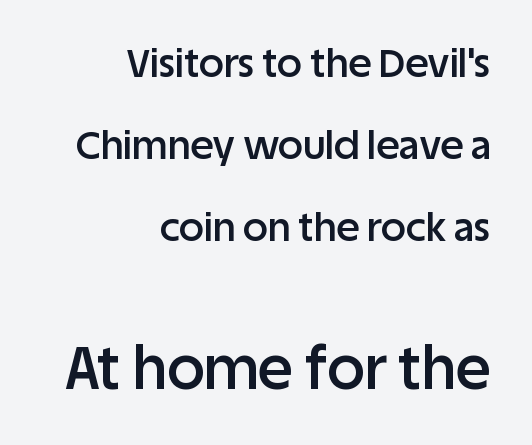
The specimen reads as upright at a glance. Is this a sans? Yes — the strokes have no serifs. Larger block? The one below; the one above is distinctly smaller. Does the weight exceed regular? Yes, but only to semibold. Between one letter and the next there's only the usual sliver of space. Line endings align vertically; line beginnings do not.
